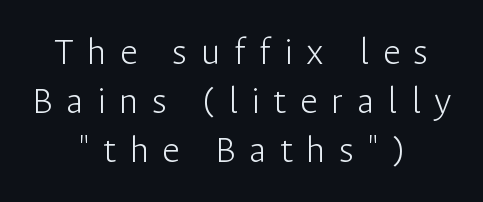
Horizontally, the lines are justified to the midpoint only. The axis of the letterforms is exactly vertical. There is plenty of visible air inserted between adjacent glyphs. The passage shown is typed in a proportional face where columns would drift. The letters carry no serifs — their stems end cleanly without finishing strokes.
